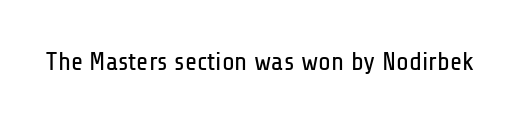
{"italic": "no", "bold": "no", "underline": "no", "letter_spacing": "normal", "letter_spacing_em": 0.0, "glyph_px": 26}
